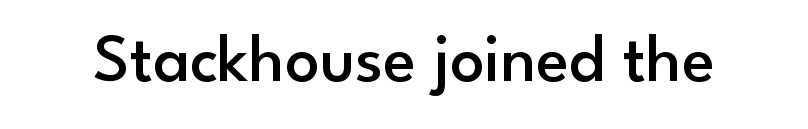
{"serif": "no", "italic": "no", "bold": "semi", "weight": "semibold", "width": "normal", "stroke_contrast": "low", "x_height": "small", "monospaced": "no", "underline": "no", "letter_spacing": "normal", "letter_spacing_em": 0.0, "glyph_px": 68}
